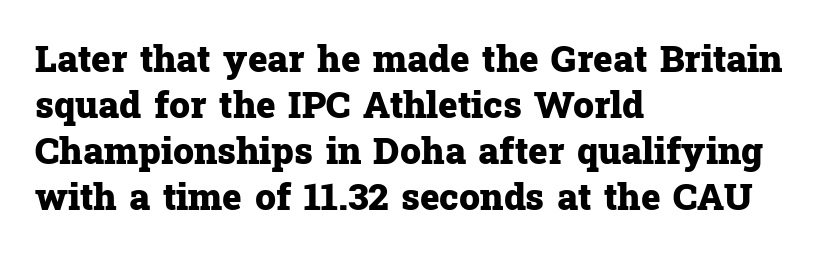
{"serif": "yes", "italic": "no", "bold": "yes", "weight": "heavy", "width": "normal", "stroke_contrast": "low", "x_height": "medium", "monospaced": "no", "underline": "no", "align": "left", "line_spacing_ratio": 1.24, "letter_spacing": "normal", "letter_spacing_em": 0.0, "glyph_px": 37}
